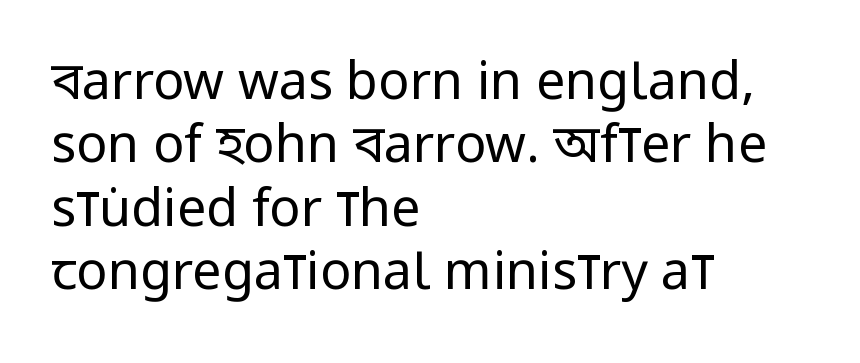
{"serif": "no", "italic": "no", "bold": "no", "weight": "regular", "width": "condensed", "stroke_contrast": "low", "x_height": "large", "monospaced": "no", "underline": "no", "align": "left", "line_spacing_ratio": 1.22, "letter_spacing": "normal", "letter_spacing_em": 0.0, "glyph_px": 52}
